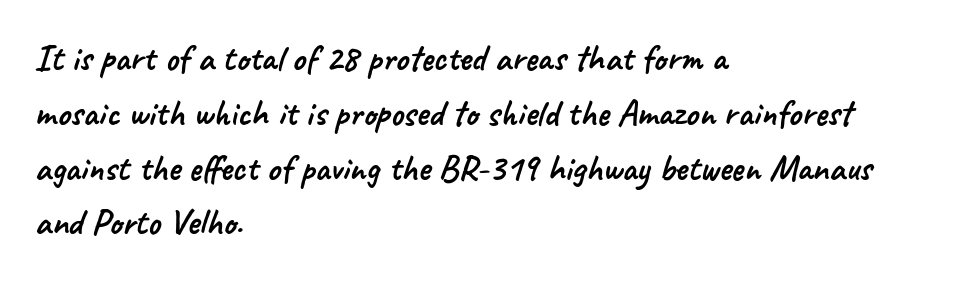
The image shows 37 px sans-serif type; set left-aligned, normal line spacing (1.48x), normal letter spacing, not underlined; low stroke contrast and a small x-height.
